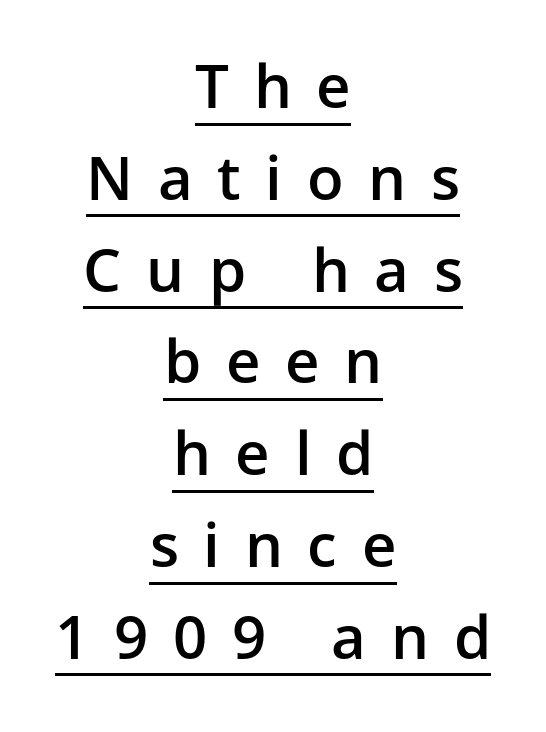
{"serif": "no", "italic": "no", "bold": "semi", "weight": "semibold", "width": "normal", "stroke_contrast": "low", "x_height": "medium", "monospaced": "no", "underline": "yes", "align": "center", "line_spacing": "normal", "line_spacing_ratio": 1.53, "letter_spacing": "wide", "letter_spacing_em": 0.41, "glyph_px": 60}
